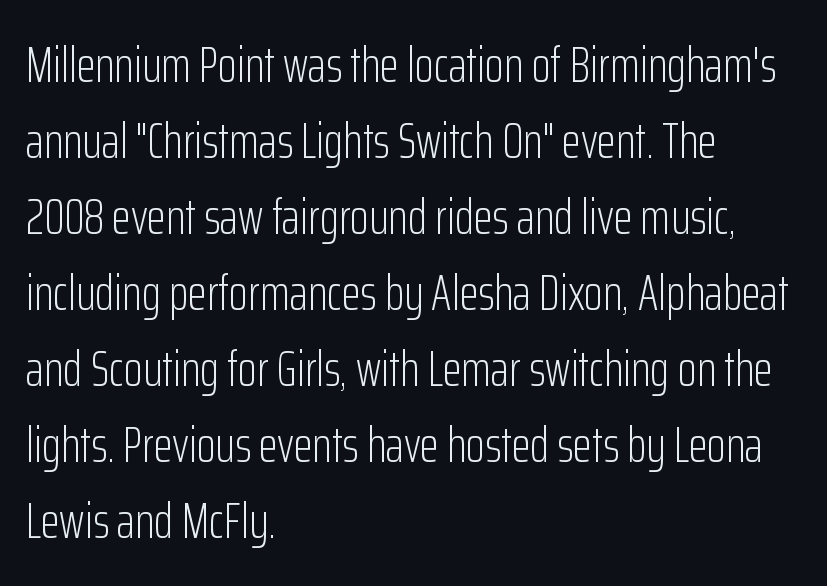
{"serif": "no", "italic": "no", "bold": "no", "weight": "light", "width": "condensed", "stroke_contrast": "low", "x_height": "medium", "monospaced": "no", "underline": "no", "align": "left", "line_spacing": "normal", "line_spacing_ratio": 1.55, "letter_spacing": "normal", "letter_spacing_em": 0.0, "glyph_px": 49}
